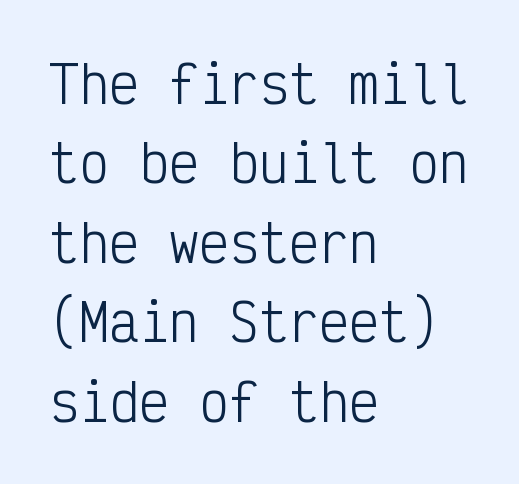
Normally led — the rows are evenly, conventionally spaced. What stands out about the letter spacing? Nothing — it is the standard amount. Is there any slant? The stems are plumb. Just letters on the line, the space beneath them empty. Does the copy run flush right? No — it runs flush left. These lines are composed in type without serifs.
